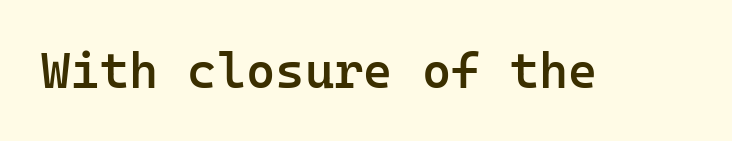
Q: Is the text bold? A: Semi-bold.
Q: Is the text italic (slanted)? A: No, it is upright.
Q: Is the typeface a serif or a sans-serif typeface? A: Sans-serif.
Q: Is the text underlined? A: No.
Q: Is the spacing between letters normal or unusually wide? A: Normal.
Q: Width (condensed, normal, or wide)? A: Normal.
Q: Stroke contrast? A: Low.
Q: x-height? A: Medium.
Q: Monospaced? A: Yes.
